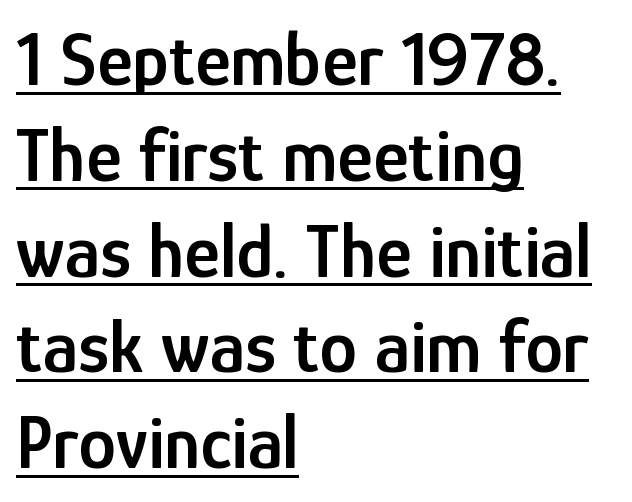
{"serif": "no", "italic": "no", "bold": "semi", "weight": "semibold", "width": "condensed", "stroke_contrast": "low", "x_height": "medium", "monospaced": "no", "underline": "yes", "align": "left", "line_spacing": "normal", "line_spacing_ratio": 1.26, "letter_spacing": "normal", "letter_spacing_em": 0.0, "glyph_px": 76}
